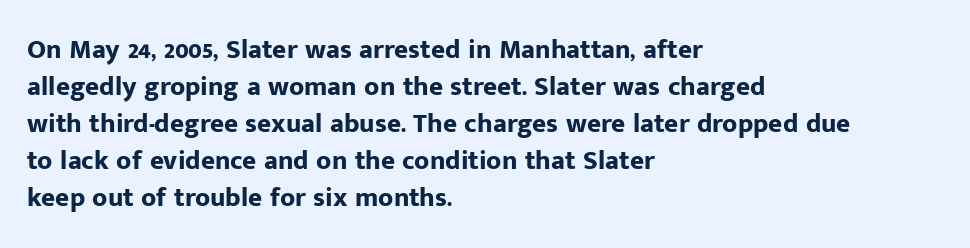
The image shows 27 px bold type, upright; set left-aligned, normal line spacing (1.37x), normal letter spacing, not underlined.
